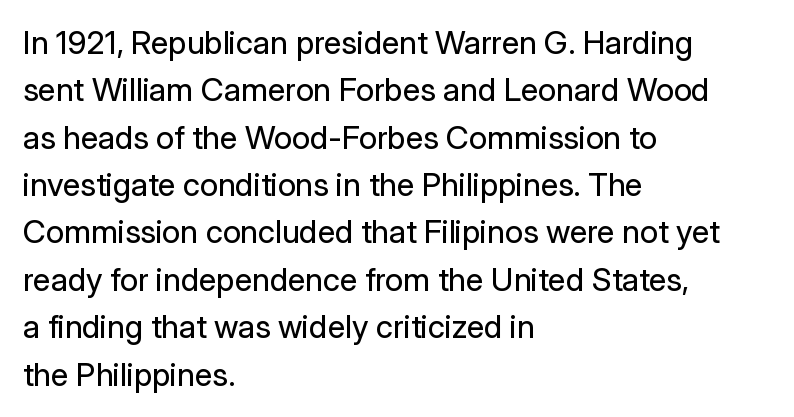
{"serif": "no", "italic": "no", "bold": "no", "weight": "regular", "width": "normal", "stroke_contrast": "low", "x_height": "medium", "monospaced": "no", "underline": "no", "align": "left", "line_spacing": "normal", "line_spacing_ratio": 1.48, "letter_spacing": "normal", "letter_spacing_em": 0.0, "glyph_px": 32}
